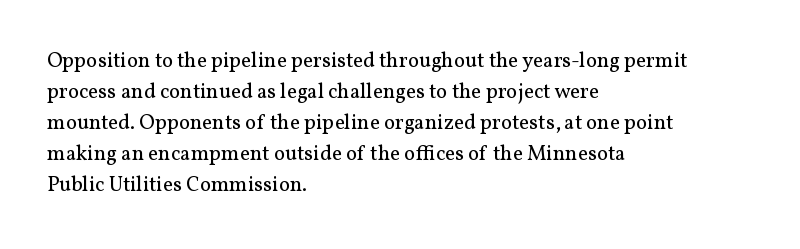
Q: Is the text bold? A: No.
Q: Is the text italic (slanted)? A: No, it is upright.
Q: Is the text underlined? A: No.
Q: How is the paragraph aligned? A: Left-aligned.
Q: Is the spacing between letters normal or unusually wide? A: Normal.
Q: Is the spacing between lines tight, normal or loose? A: Normal.
